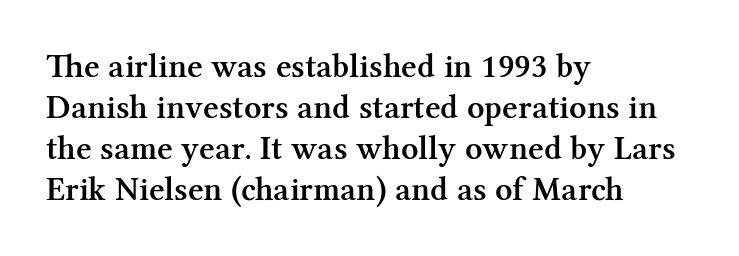
A typesetter would mark this as roman, not italic. The paragraph shown leans on its left margin. The characters display serif detailing at their extremities. Spacing verdict: proportional, widths tailored to each character. The letters are semibold — heavier than regular but short of a full bold. The type is set solid horizontally, with unmodified tracking.
